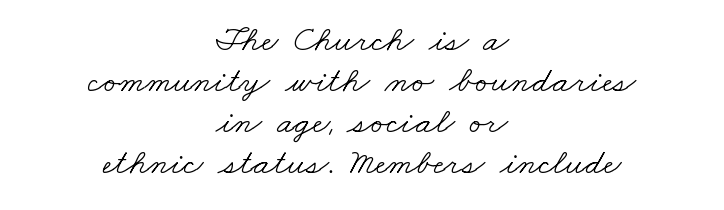
Stroke thickness stays within the range of a standard reading face or lighter. A bare baseline throughout the passage. The type family on display is of the serif kind. Every row of glyphs is offset so its center matches the block's center. The line texture is even and compact thanks to regular tracking.
